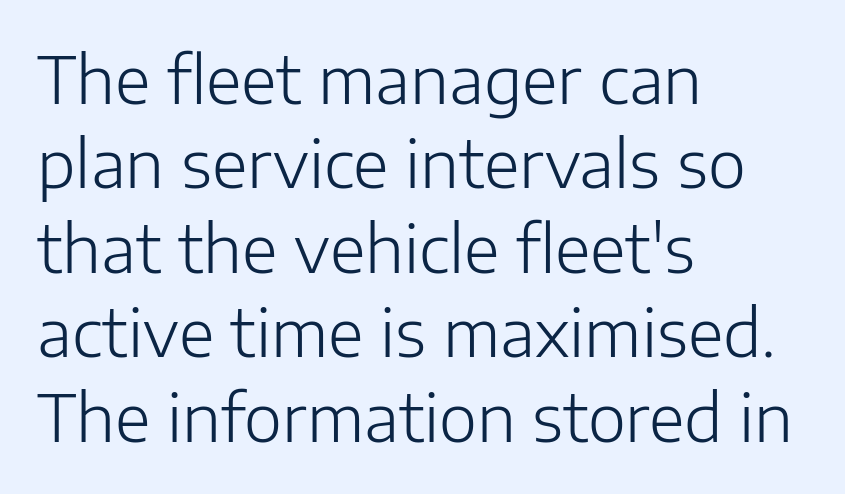
Q: Is the text bold? A: No.
Q: Is the text italic (slanted)? A: No, it is upright.
Q: Is the typeface a serif or a sans-serif typeface? A: Sans-serif.
Q: Is the text underlined? A: No.
Q: How is the paragraph aligned? A: Left-aligned.
Q: Is the spacing between letters normal or unusually wide? A: Normal.
Q: Is the spacing between lines tight, normal or loose? A: Normal.
Q: Width (condensed, normal, or wide)? A: Normal.
Q: Stroke contrast? A: Low.
Q: x-height? A: Medium.
Q: Monospaced? A: No.
